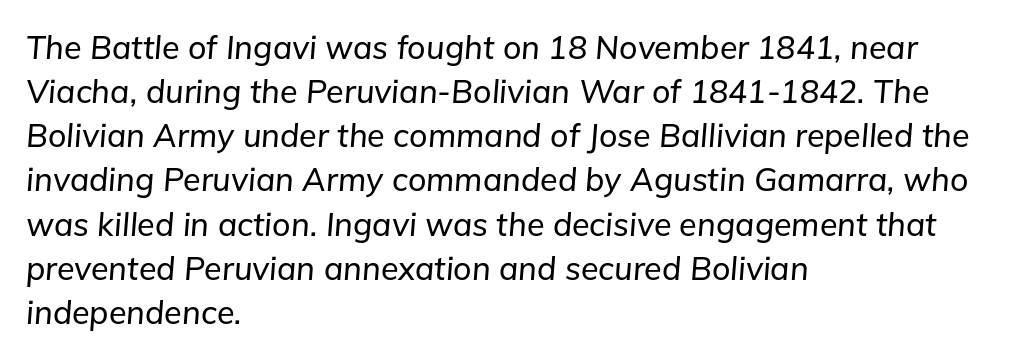
{"italic": "yes", "lean": "right", "slant_degrees": 5, "width": "normal", "stroke_contrast": "low", "x_height": "medium", "monospaced": "no", "underline": "no", "align": "left", "line_spacing": "normal", "line_spacing_ratio": 1.38, "letter_spacing": "normal", "letter_spacing_em": 0.0, "glyph_px": 32}
